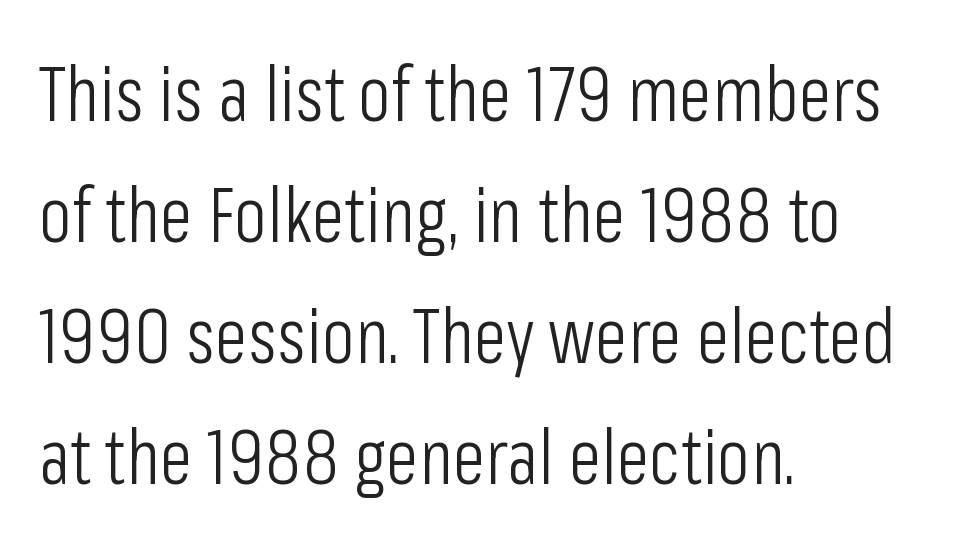
Q: Is the text bold? A: No.
Q: Is the text italic (slanted)? A: No, it is upright.
Q: Is the typeface a serif or a sans-serif typeface? A: Sans-serif.
Q: Is the text underlined? A: No.
Q: How is the paragraph aligned? A: Left-aligned.
Q: Is the spacing between letters normal or unusually wide? A: Normal.
Q: Is the spacing between lines tight, normal or loose? A: Normal.
Q: Width (condensed, normal, or wide)? A: Condensed.
Q: Stroke contrast? A: Low.
Q: x-height? A: Medium.
Q: Monospaced? A: No.
